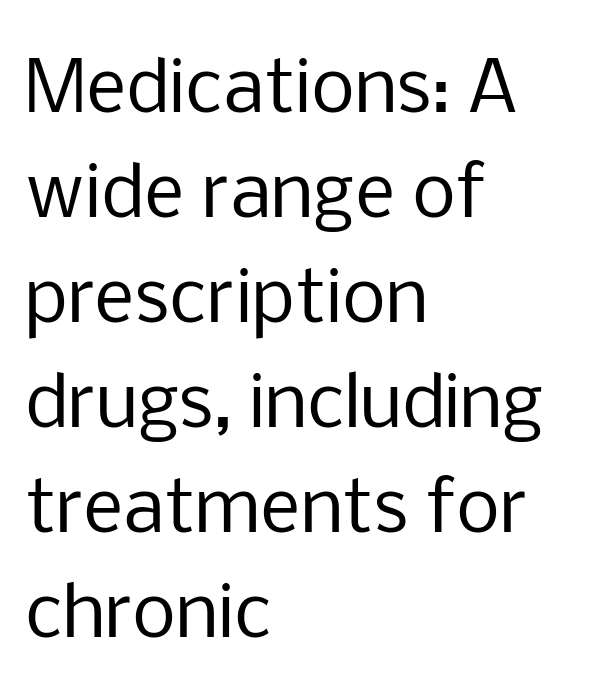
The image shows 70 px regular-weight sans-serif type, upright; set left-aligned, normal line spacing (1.5x), normal letter spacing, not underlined; low stroke contrast and a medium x-height.
